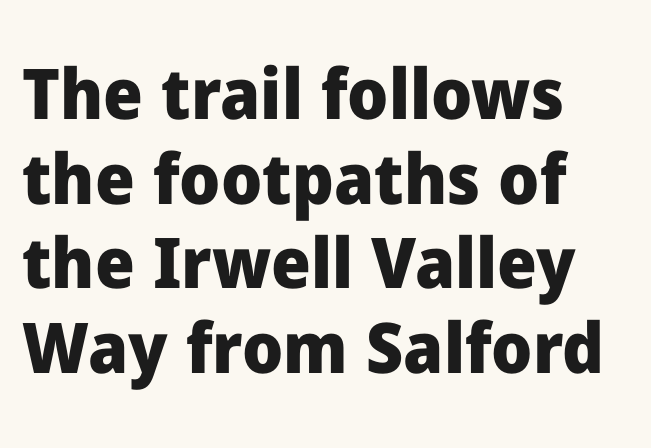
{"serif": "no", "italic": "no", "bold": "yes", "weight": "heavy", "width": "normal", "stroke_contrast": "low", "x_height": "medium", "monospaced": "no", "underline": "no", "align": "left", "line_spacing_ratio": 1.21, "letter_spacing": "normal", "letter_spacing_em": 0.0, "glyph_px": 70}
